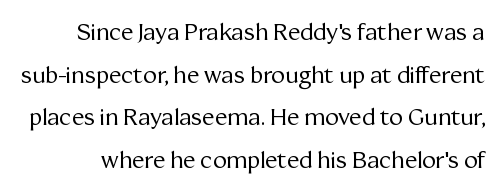
A clean baseline with only descenders dipping below it. Words appear dense and cohesive because spacing is normal. This sample uses an upright cut, with every glyph sitting square on the baseline. This is not heavy type; no bold has been used.
